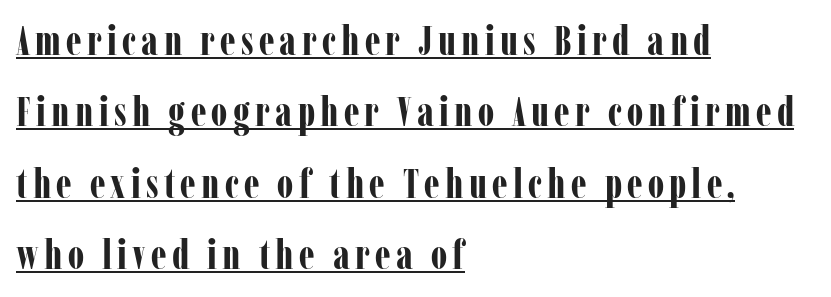
Nope, not italic — everything's standing straight. Alignment: flush left. You can tell from the footed stems that serif type was used. This sample carries an underscore along the baseline area. Set as a true bold cut, around the 700 mark.
